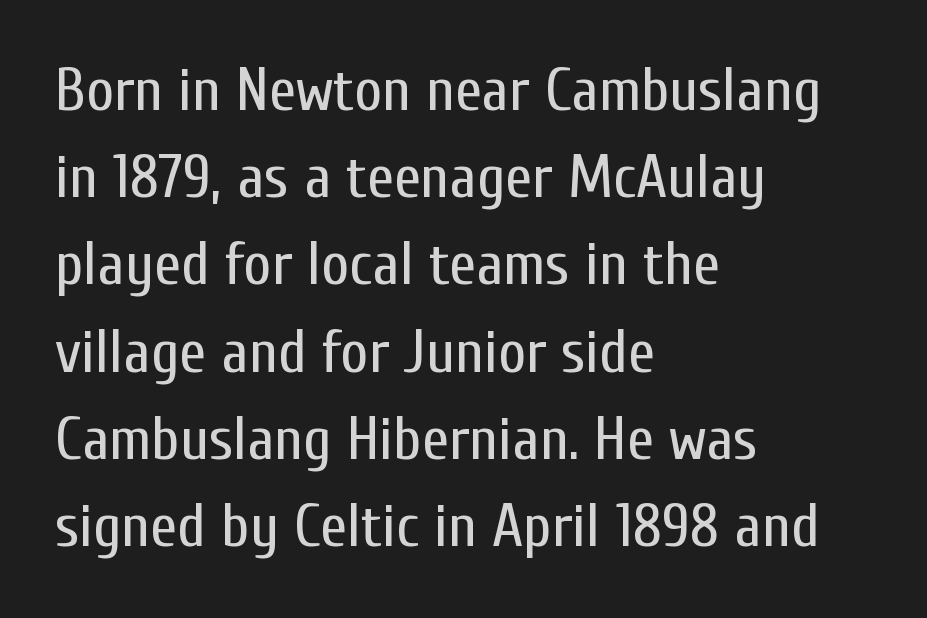
Q: Is the text bold? A: No.
Q: Is the text italic (slanted)? A: No, it is upright.
Q: Is the typeface a serif or a sans-serif typeface? A: Sans-serif.
Q: Is the text underlined? A: No.
Q: How is the paragraph aligned? A: Left-aligned.
Q: Is the spacing between letters normal or unusually wide? A: Normal.
Q: Is the spacing between lines tight, normal or loose? A: Normal.
Q: Width (condensed, normal, or wide)? A: Condensed.
Q: Stroke contrast? A: Low.
Q: x-height? A: Medium.
Q: Monospaced? A: No.
